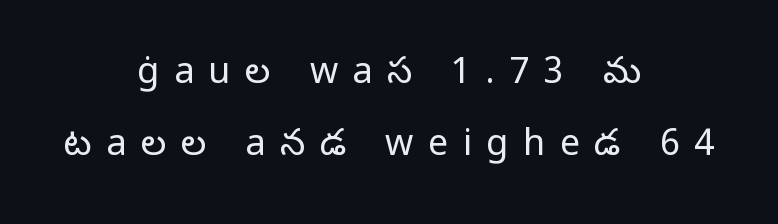
Q: Is the text bold? A: No.
Q: Is the text italic (slanted)? A: No, it is upright.
Q: Is the typeface a serif or a sans-serif typeface? A: Sans-serif.
Q: Is the text underlined? A: No.
Q: How is the paragraph aligned? A: Centered.
Q: Is the spacing between letters normal or unusually wide? A: Unusually wide.
Q: Is the spacing between lines tight, normal or loose? A: Loose.
Q: Width (condensed, normal, or wide)? A: Normal.
Q: Stroke contrast? A: Low.
Q: x-height? A: Medium.
Q: Monospaced? A: No.
